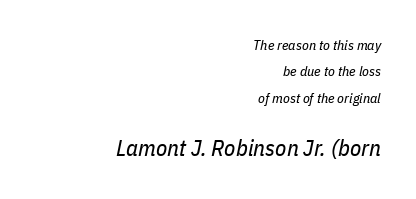
The image shows 23 px text type, italic (leaning right); set right-aligned, line spacing 1.88x, normal letter spacing, not underlined; the second (bottom) block is 1.64x larger.
